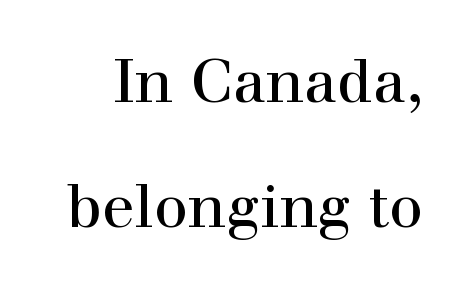
{"serif": "yes", "italic": "no", "width": "normal", "x_height": "medium", "monospaced": "no", "underline": "no", "line_spacing": "loose", "line_spacing_ratio": 2.09, "letter_spacing": "normal", "letter_spacing_em": 0.0, "glyph_px": 60}
